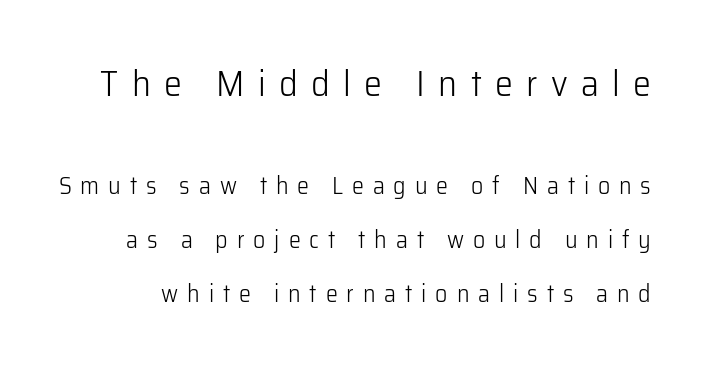
Q: Is the text bold? A: No.
Q: Is the text italic (slanted)? A: No, it is upright.
Q: Is the typeface a serif or a sans-serif typeface? A: Sans-serif.
Q: Is the text underlined? A: No.
Q: Is the spacing between letters normal or unusually wide? A: Unusually wide.
Q: Is the spacing between lines tight, normal or loose? A: Loose.
Q: Which block of text is set in a larger size, the first (top) or the second (bottom)? A: The first (top) one.
Q: Width (condensed, normal, or wide)? A: Normal.
Q: Stroke contrast? A: Low.
Q: x-height? A: Medium.
Q: Monospaced? A: No.
